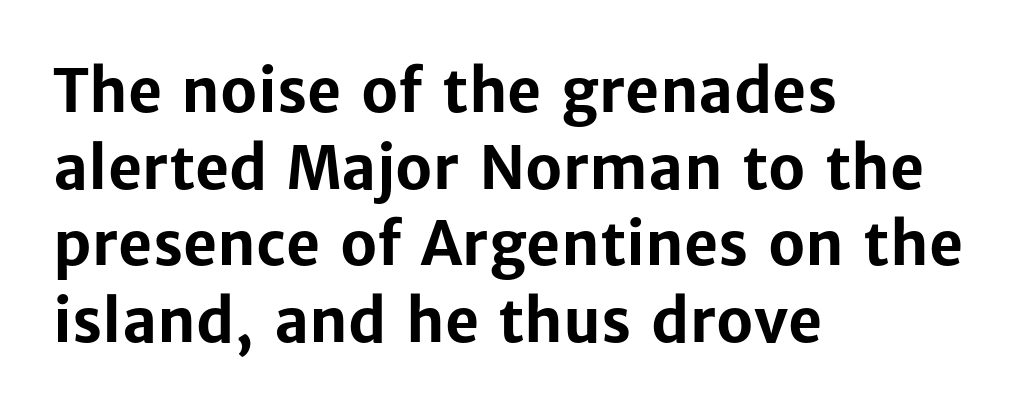
Q: Is the text bold? A: Yes.
Q: Is the text italic (slanted)? A: No, it is upright.
Q: Is the typeface a serif or a sans-serif typeface? A: Sans-serif.
Q: Is the text underlined? A: No.
Q: How is the paragraph aligned? A: Left-aligned.
Q: Is the spacing between letters normal or unusually wide? A: Normal.
Q: Is the spacing between lines tight, normal or loose? A: Normal.
Q: Width (condensed, normal, or wide)? A: Normal.
Q: Stroke contrast? A: Low.
Q: x-height? A: Medium.
Q: Monospaced? A: No.
